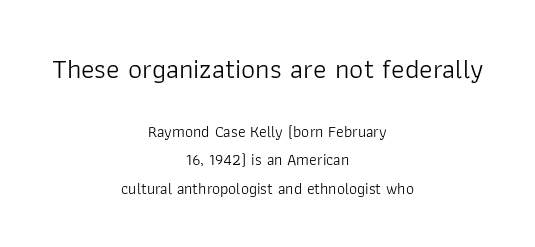
The horizontal fit of the characters is conventional and even. Nobody drew a line under any word here. The lines in this sample share a center point and differ in where they start and stop. The strokes are not fattened; the text isn't bold. A typesetter would label this face a sans. Here the first block reads like a headline and the second like body copy.
